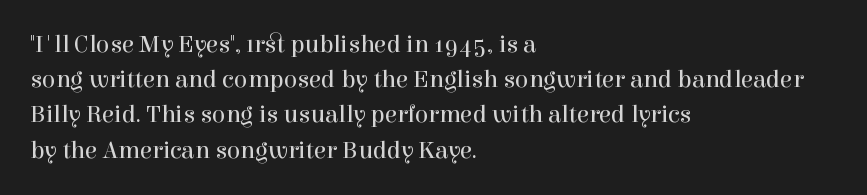
The image shows 25 px text type, upright; set left-aligned, normal line spacing (1.41x), normal letter spacing, not underlined.
